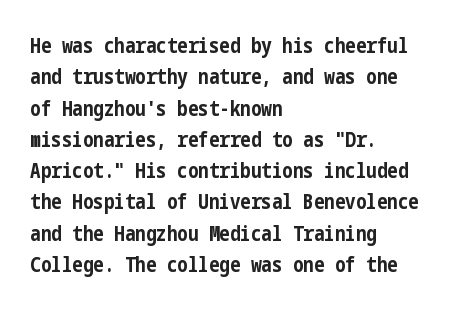
Q: Is the text bold? A: Yes.
Q: Is the text italic (slanted)? A: No, it is upright.
Q: Is the text underlined? A: No.
Q: How is the paragraph aligned? A: Left-aligned.
Q: Is the spacing between letters normal or unusually wide? A: Normal.
Q: Is the spacing between lines tight, normal or loose? A: Normal.
